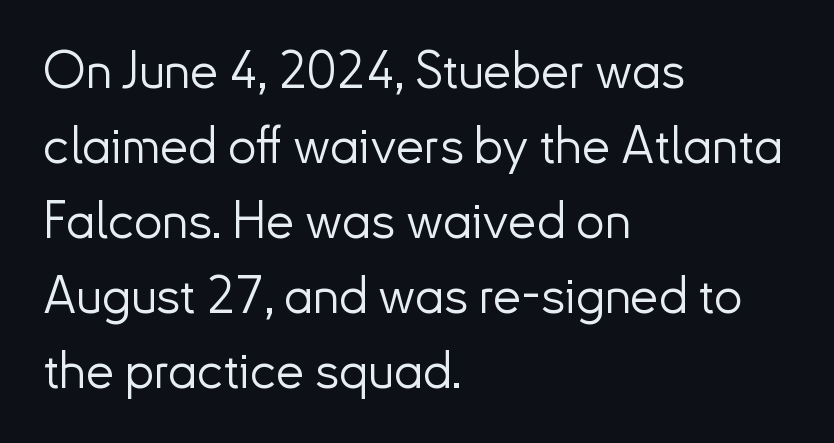
Q: Is the text bold? A: No.
Q: Is the text italic (slanted)? A: No, it is upright.
Q: Is the typeface a serif or a sans-serif typeface? A: Sans-serif.
Q: Is the text underlined? A: No.
Q: How is the paragraph aligned? A: Left-aligned.
Q: Is the spacing between letters normal or unusually wide? A: Normal.
Q: Is the spacing between lines tight, normal or loose? A: Normal.
Q: Width (condensed, normal, or wide)? A: Normal.
Q: Stroke contrast? A: Low.
Q: x-height? A: Small.
Q: Monospaced? A: No.
